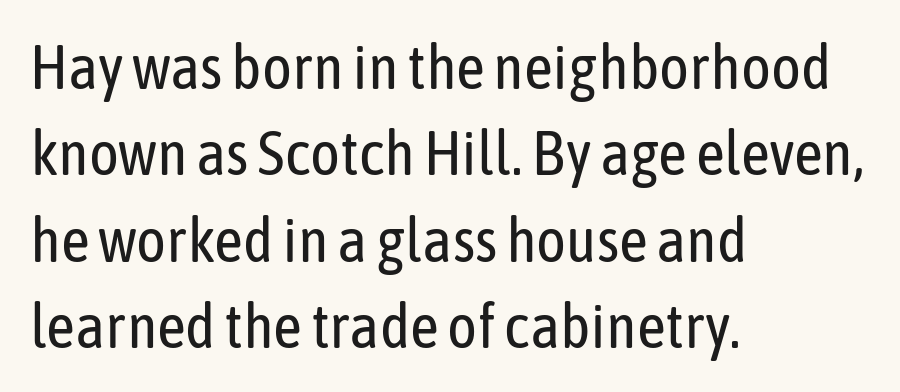
{"serif": "no", "italic": "no", "bold": "no", "weight": "regular", "width": "condensed", "stroke_contrast": "low", "x_height": "medium", "monospaced": "no", "underline": "no", "align": "left", "line_spacing": "normal", "line_spacing_ratio": 1.37, "letter_spacing": "normal", "letter_spacing_em": 0.0, "glyph_px": 63}
